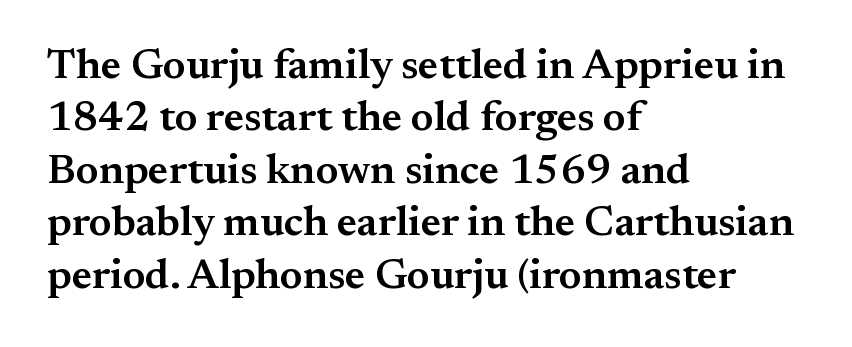
The image shows 42 px semibold serif type, upright; set left-aligned, normal line spacing (1.25x), normal letter spacing, not underlined; medium stroke contrast and a small x-height.
